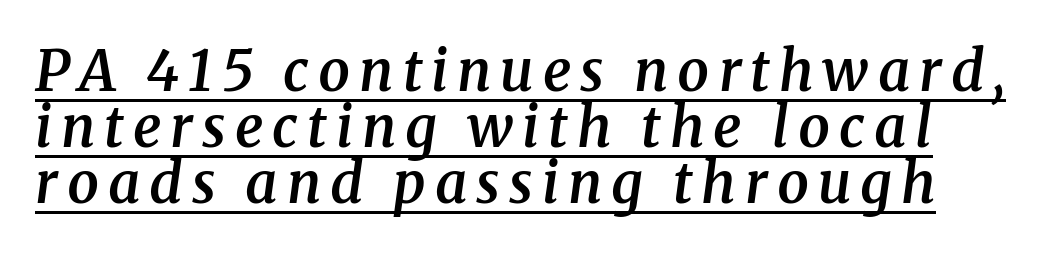
Q: Is the text bold? A: Semi-bold.
Q: Is the text italic (slanted)? A: Yes, it leans right by about 8 degrees.
Q: Is the typeface a serif or a sans-serif typeface? A: Serif.
Q: Is the text underlined? A: Yes.
Q: Is the spacing between lines tight, normal or loose? A: Tight.
Q: Width (condensed, normal, or wide)? A: Normal.
Q: Stroke contrast? A: Medium.
Q: x-height? A: Medium.
Q: Monospaced? A: No.
